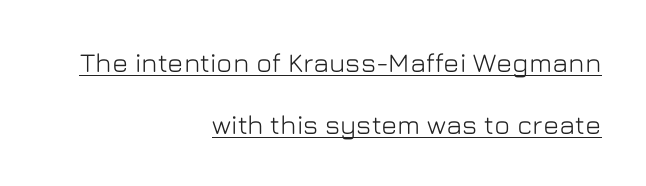
What's the leading like? Stretched, with rows far apart. The letters stand straight up with perfectly vertical stems. The rendered words wear a rule along their underside. The text block is weighted toward the right margin, trailing off unevenly leftward. Tracking value appears to be zero — textbook default spacing.
